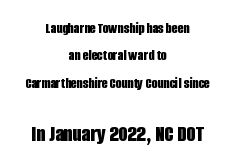
Q: Is the text bold? A: Yes.
Q: Is the text italic (slanted)? A: No, it is upright.
Q: Is the text underlined? A: No.
Q: How is the paragraph aligned? A: Centered.
Q: Is the spacing between letters normal or unusually wide? A: Normal.
Q: Which block of text is set in a larger size, the first (top) or the second (bottom)? A: The second (bottom) one.
